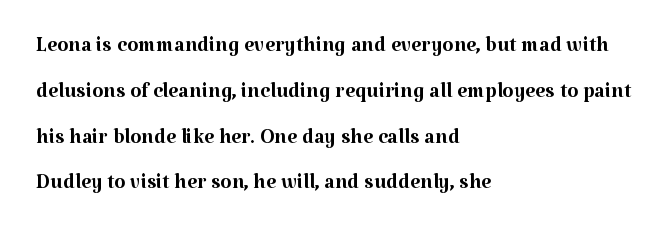
The image shows 29 px regular-weight serif type, upright; set left-aligned, normal line spacing (1.58x), normal letter spacing, not underlined; medium stroke contrast and a medium x-height.
